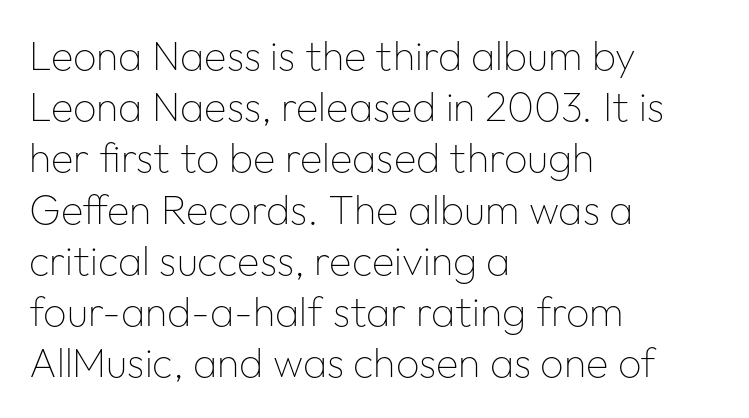
Q: Is the text bold? A: No.
Q: Is the text italic (slanted)? A: No, it is upright.
Q: Is the typeface a serif or a sans-serif typeface? A: Sans-serif.
Q: Is the text underlined? A: No.
Q: How is the paragraph aligned? A: Left-aligned.
Q: Is the spacing between letters normal or unusually wide? A: Normal.
Q: Is the spacing between lines tight, normal or loose? A: Normal.
Q: Width (condensed, normal, or wide)? A: Normal.
Q: Stroke contrast? A: Low.
Q: x-height? A: Medium.
Q: Monospaced? A: No.
